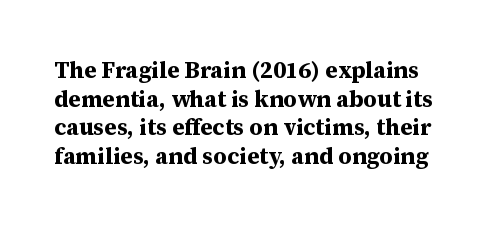
Anything drawn beneath the words? Only blank space. This sample keeps an unexceptional amount of space between lines. The letters are bold, with thick, heavy strokes. Words appear dense and cohesive because spacing is normal. Notice how the stems are strictly vertical — no italics here.
